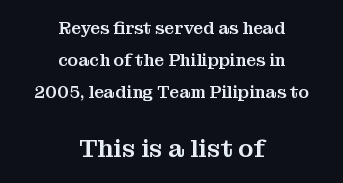
Q: Is the text italic (slanted)? A: No, it is upright.
Q: Is the text underlined? A: No.
Q: How is the paragraph aligned? A: Centered.
Q: Is the spacing between letters normal or unusually wide? A: Normal.
Q: Which block of text is set in a larger size, the first (top) or the second (bottom)? A: The second (bottom) one.
